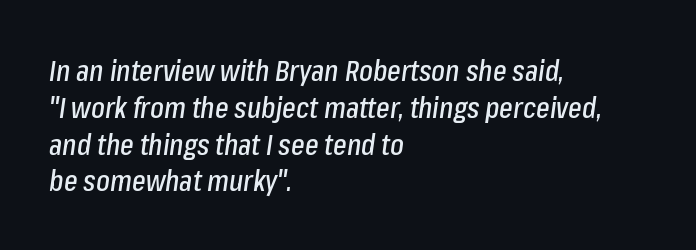
{"italic": "yes", "lean": "right", "slant_degrees": 8, "width": "condensed", "stroke_contrast": "low", "x_height": "medium", "monospaced": "no", "underline": "no", "align": "left", "line_spacing": "normal", "line_spacing_ratio": 1.27, "letter_spacing": "normal", "letter_spacing_em": 0.0, "glyph_px": 29}
